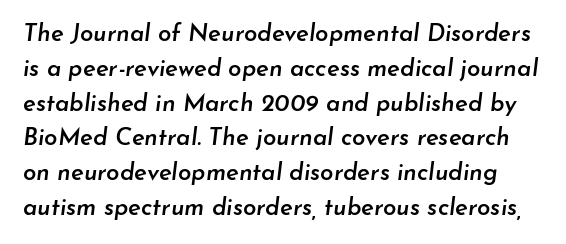
{"italic": "yes", "lean": "right", "slant_degrees": 7, "bold": "semi", "underline": "no", "line_spacing": "normal", "line_spacing_ratio": 1.45, "letter_spacing": "normal", "letter_spacing_em": 0.0, "glyph_px": 24}
